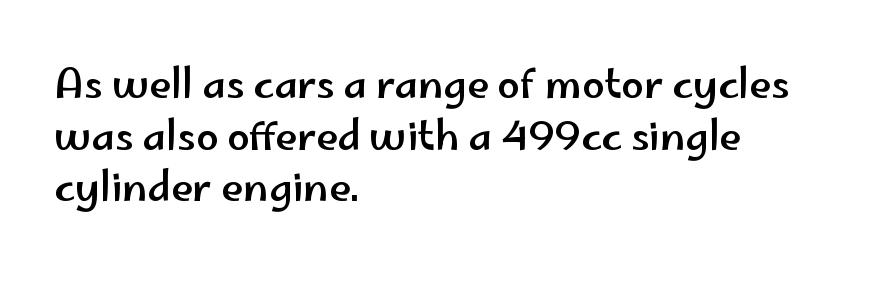
{"serif": "no", "italic": "no", "width": "wide", "stroke_contrast": "low", "x_height": "small", "monospaced": "no", "underline": "no", "align": "left", "line_spacing": "normal", "line_spacing_ratio": 1.29, "letter_spacing": "normal", "letter_spacing_em": 0.0, "glyph_px": 40}
